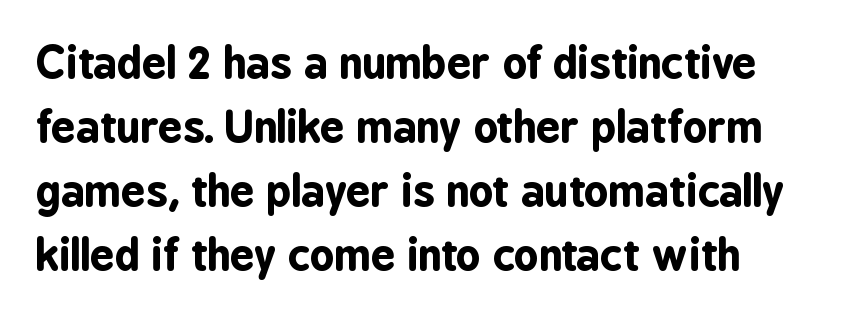
The image shows 43 px bold, condensed sans-serif type, upright; set left-aligned, normal line spacing (1.49x), normal letter spacing, not underlined; low stroke contrast and a medium x-height.
